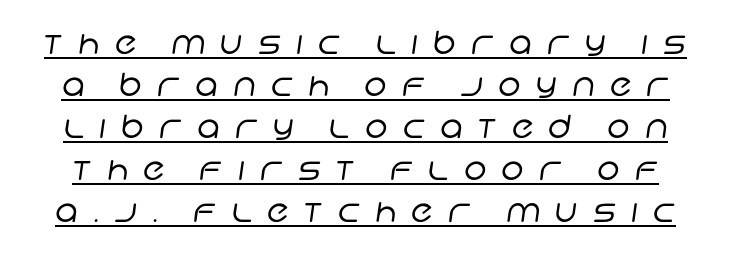
Looks like regular typesetting: each glyph gets only the width it needs. You can see a thin bar hugging the bottom of the glyphs. The letters are spread apart with noticeably loose tracking. The lines sit at an ordinary, default distance from one another. The glyphs in this specimen are sans serif.
